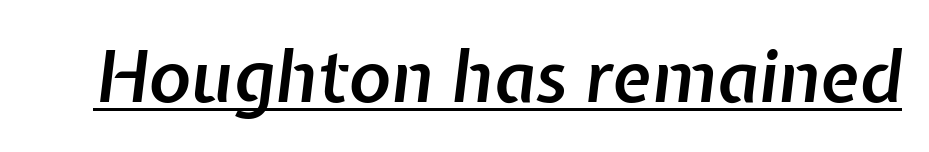
{"italic": "yes", "lean": "right", "slant_degrees": 7, "bold": "semi", "weight": "semibold", "width": "normal", "stroke_contrast": "low", "x_height": "medium", "monospaced": "no", "underline": "yes", "letter_spacing": "normal", "letter_spacing_em": 0.0, "glyph_px": 71}
